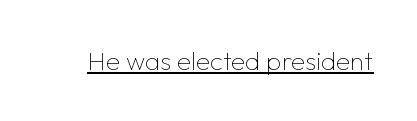
{"italic": "no", "bold": "no", "underline": "yes", "letter_spacing": "normal", "letter_spacing_em": 0.0, "glyph_px": 26}
